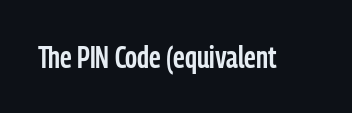
The image shows 30 px semibold, condensed sans-serif type, upright; set normal letter spacing, not underlined; low stroke contrast and a medium x-height.
